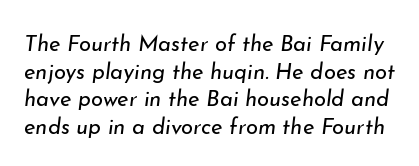
Nobody drew a line under any word here. The gaps between neighbouring characters are ordinary and unremarkable. Whoever set this chose a conventional vertical rhythm. The font's italic variant was chosen for this text. No chunkiness to these letters — they're not bold.
